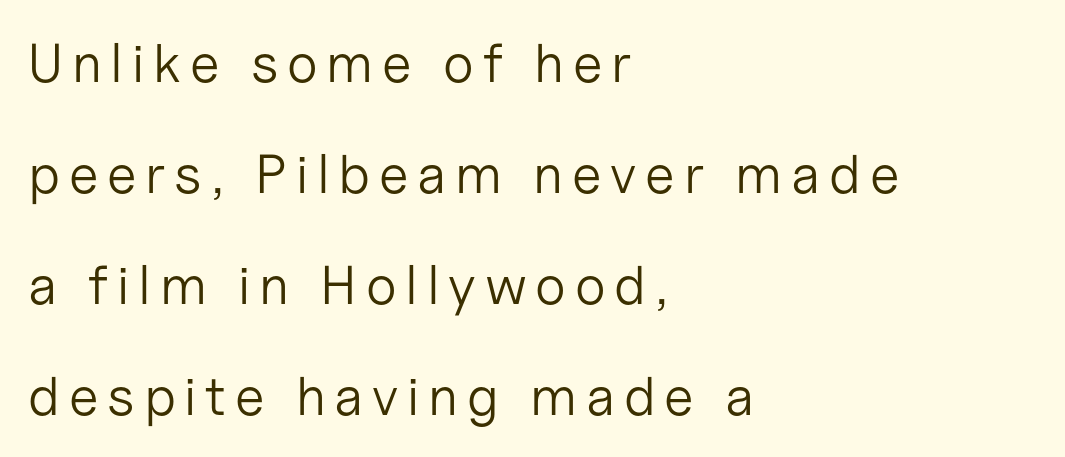
{"serif": "no", "italic": "no", "bold": "no", "weight": "light", "width": "normal", "stroke_contrast": "low", "x_height": "medium", "monospaced": "no", "underline": "no", "align": "left", "line_spacing": "loose", "line_spacing_ratio": 2.02, "glyph_px": 55}
